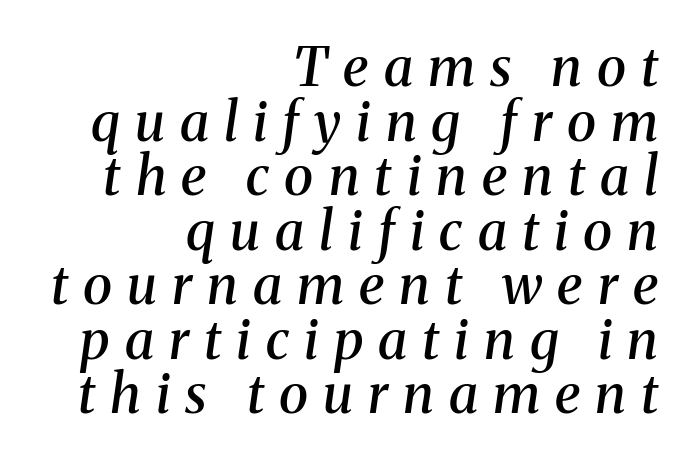
Q: Is the text bold? A: Semi-bold.
Q: Is the text italic (slanted)? A: Yes, it leans right by about 8 degrees.
Q: Is the typeface a serif or a sans-serif typeface? A: Serif.
Q: Is the text underlined? A: No.
Q: How is the paragraph aligned? A: Right-aligned.
Q: Is the spacing between letters normal or unusually wide? A: Unusually wide.
Q: Is the spacing between lines tight, normal or loose? A: Tight.
Q: Width (condensed, normal, or wide)? A: Normal.
Q: Stroke contrast? A: Medium.
Q: x-height? A: Medium.
Q: Monospaced? A: No.
